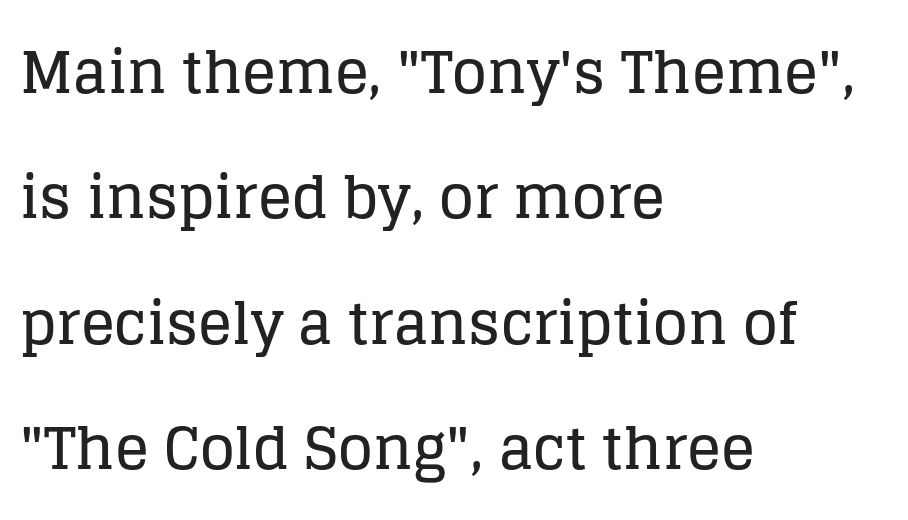
The image shows 57 px serif type, upright; set left-aligned, loose line spacing (2.2x), normal letter spacing, not underlined; low stroke contrast and a large x-height.
